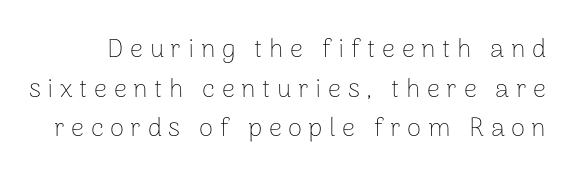
The image shows 26 px text type, upright; set normal line spacing (1.52x), unusually wide letter spacing (+0.25 em), not underlined.
